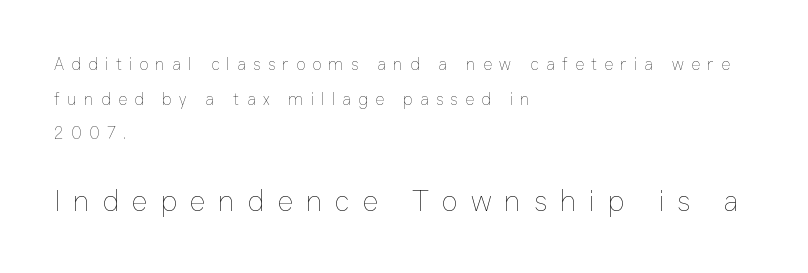
Typesetter's note — lower block bumped up in size, upper block left smaller. Each stroke keeps to a modest, everyday thickness or less. Honestly, the rows look like they've been pulled way apart. Ascenders rise straight up at ninety degrees. Spacing verdict: proportional, widths tailored to each character. These lines stack with their left ends in a neat column.
